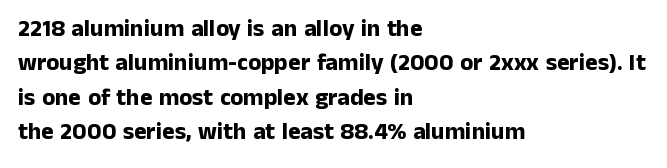
The image shows 24 px bold type, upright; set left-aligned, normal line spacing (1.43x), normal letter spacing, not underlined.
